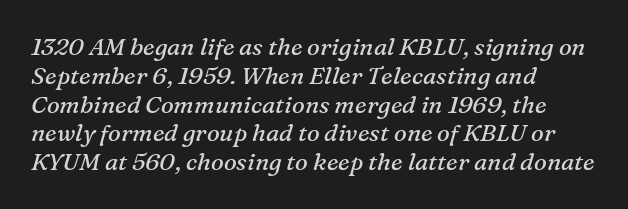
The image shows 24 px text type, italic (leaning right); set left-aligned, line spacing 1.2x, normal letter spacing, not underlined.
